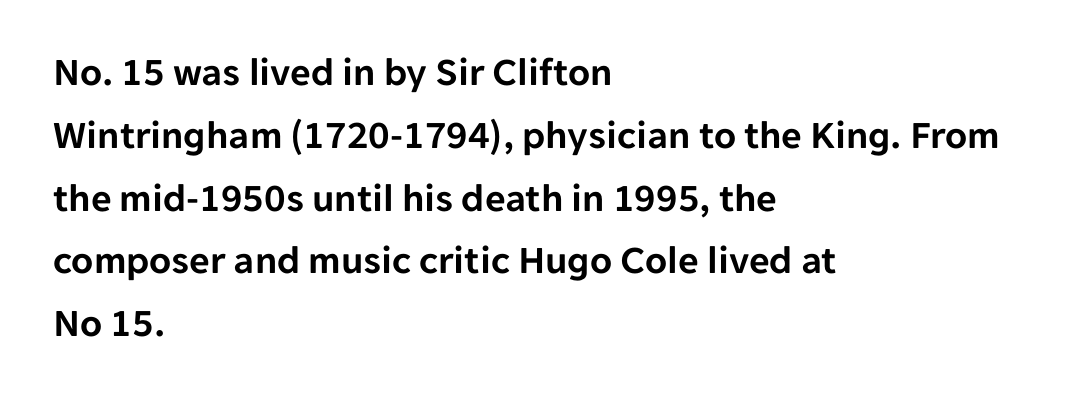
Varying glyph widths throughout — classic text-font behaviour. Compared with a centered layout, this one pins lines to the left instead. The horizontal fit of the characters is conventional and even. In terms of posture, this sample is upright. Quick note: interline space is typical.
